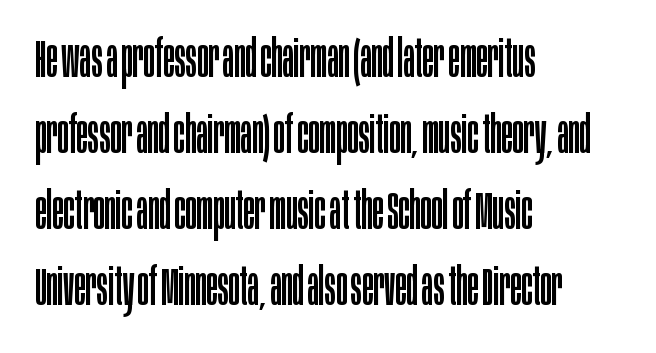
Q: Is the text bold? A: No.
Q: Is the text italic (slanted)? A: No, it is upright.
Q: Is the typeface a serif or a sans-serif typeface? A: Sans-serif.
Q: Is the text underlined? A: No.
Q: How is the paragraph aligned? A: Left-aligned.
Q: Is the spacing between letters normal or unusually wide? A: Normal.
Q: Is the spacing between lines tight, normal or loose? A: Normal.
Q: Width (condensed, normal, or wide)? A: Condensed.
Q: Stroke contrast? A: Low.
Q: x-height? A: Large.
Q: Monospaced? A: No.
